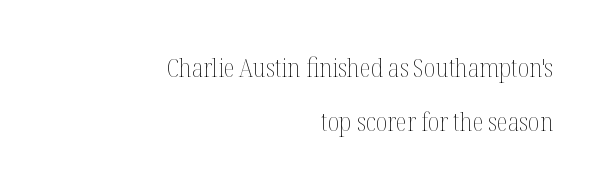
Q: Is the text bold? A: No.
Q: Is the text italic (slanted)? A: No, it is upright.
Q: Is the text underlined? A: No.
Q: How is the paragraph aligned? A: Right-aligned.
Q: Is the spacing between letters normal or unusually wide? A: Normal.
Q: Is the spacing between lines tight, normal or loose? A: Loose.
